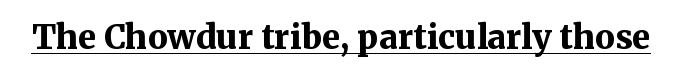
{"serif": "yes", "italic": "no", "bold": "yes", "weight": "bold", "width": "normal", "stroke_contrast": "medium", "x_height": "medium", "monospaced": "no", "underline": "yes", "letter_spacing": "normal", "letter_spacing_em": 0.0, "glyph_px": 33}
